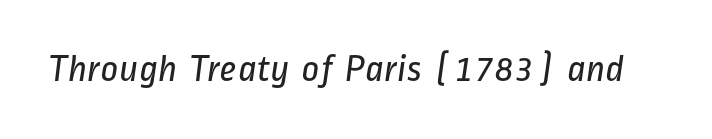
{"serif": "no", "bold": "no", "weight": "regular", "width": "condensed", "stroke_contrast": "low", "x_height": "medium", "monospaced": "no", "underline": "no", "letter_spacing": "normal", "letter_spacing_em": 0.0, "glyph_px": 39}
